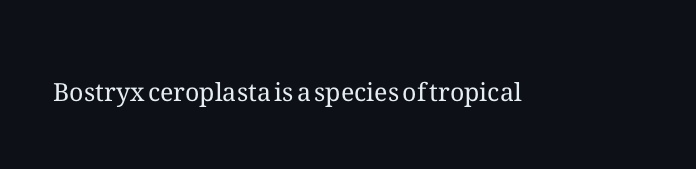
The rendering keeps characters at their native spacing. The font sits on the lighter half of the weight spectrum, regular included. Quick note: underline off. Is there any slant? The stems are plumb.
